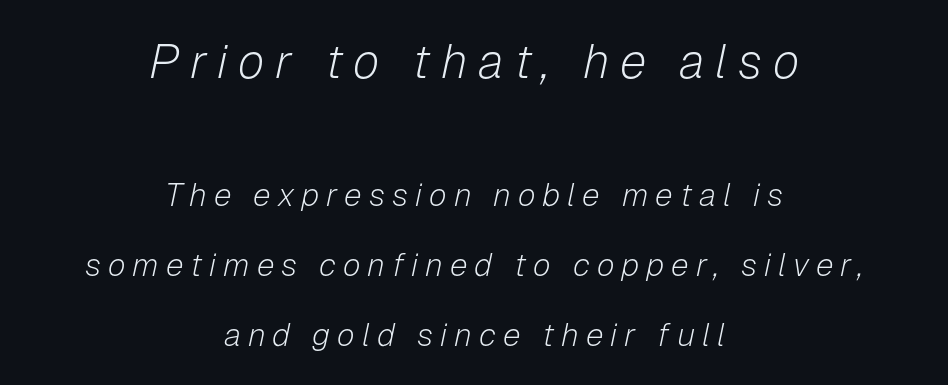
Q: Is the text bold? A: No.
Q: Is the text italic (slanted)? A: Yes, it leans right by about 12 degrees.
Q: Is the text underlined? A: No.
Q: How is the paragraph aligned? A: Centered.
Q: Is the spacing between letters normal or unusually wide? A: Unusually wide.
Q: Is the spacing between lines tight, normal or loose? A: Loose.
Q: Which block of text is set in a larger size, the first (top) or the second (bottom)? A: The first (top) one.
Q: Width (condensed, normal, or wide)? A: Normal.
Q: Stroke contrast? A: Low.
Q: x-height? A: Medium.
Q: Monospaced? A: No.
